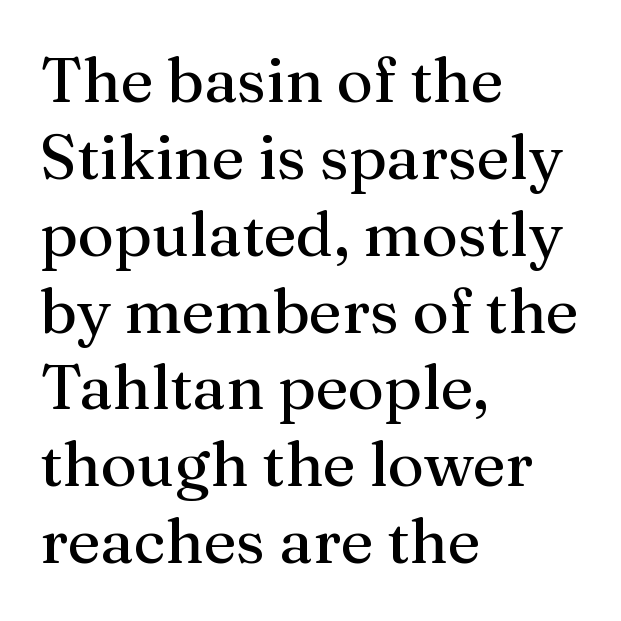
Type without underlining. Line starts are locked; line ends wander. Rendered with straight, roman letterforms. Here the designer chose a conventional face with non-uniform glyph widths.
